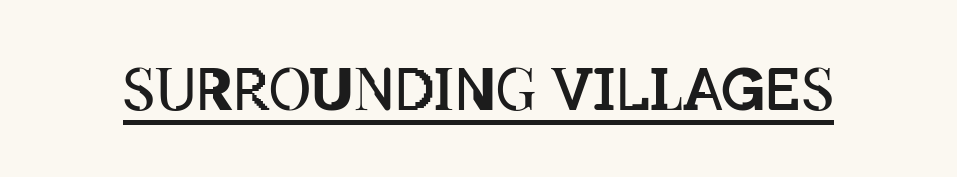
The image shows 58 px regular-weight, condensed type, upright; set normal letter spacing, underlined; low stroke contrast and a large x-height.
